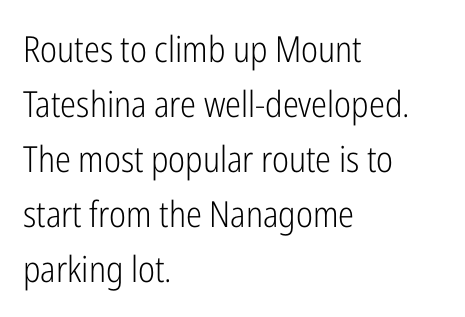
The image shows 36 px light, condensed sans-serif type, upright; set left-aligned, normal line spacing (1.53x), normal letter spacing, not underlined; low stroke contrast and a medium x-height.
